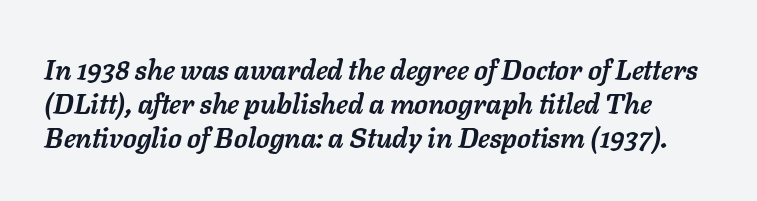
{"italic": "yes", "lean": "right", "slant_degrees": 11, "bold": "yes", "weight": "semibold", "width": "normal", "stroke_contrast": "low", "x_height": "medium", "monospaced": "no", "underline": "no", "line_spacing_ratio": 1.21, "letter_spacing": "normal", "letter_spacing_em": 0.0, "glyph_px": 28}
